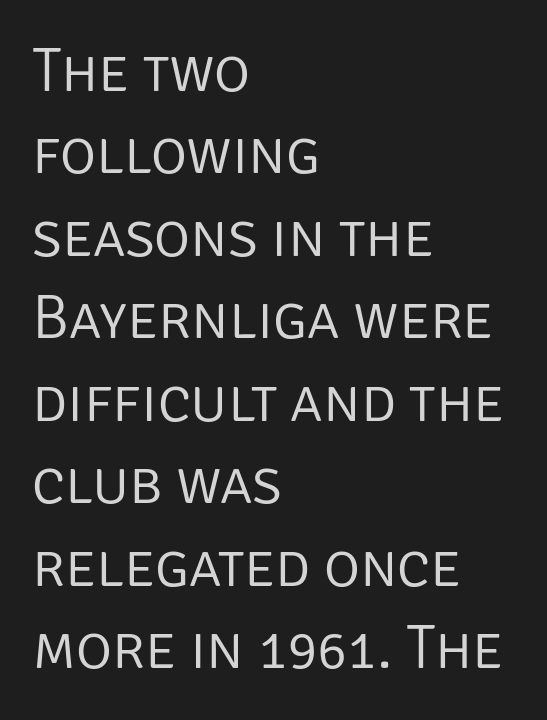
The specimen omits any rule beneath the text block's lines. The rendering uses natural spacing where letterforms have individual widths. Tracking value appears to be zero — textbook default spacing. The axis of the letterforms is exactly vertical. Normally led — the rows are evenly, conventionally spaced.
